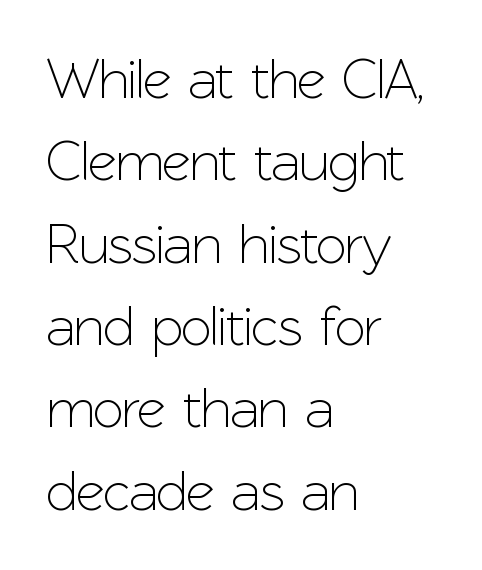
Q: Is the text italic (slanted)? A: No, it is upright.
Q: Is the typeface a serif or a sans-serif typeface? A: Sans-serif.
Q: Is the text underlined? A: No.
Q: How is the paragraph aligned? A: Left-aligned.
Q: Is the spacing between letters normal or unusually wide? A: Normal.
Q: Is the spacing between lines tight, normal or loose? A: Normal.
Q: Width (condensed, normal, or wide)? A: Normal.
Q: Stroke contrast? A: Low.
Q: x-height? A: Medium.
Q: Monospaced? A: No.
